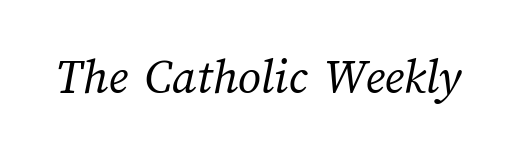
Q: Is the text bold? A: No.
Q: Is the text underlined? A: No.
Q: Is the spacing between letters normal or unusually wide? A: Normal.
Q: Width (condensed, normal, or wide)? A: Normal.
Q: Stroke contrast? A: Medium.
Q: x-height? A: Medium.
Q: Monospaced? A: No.
